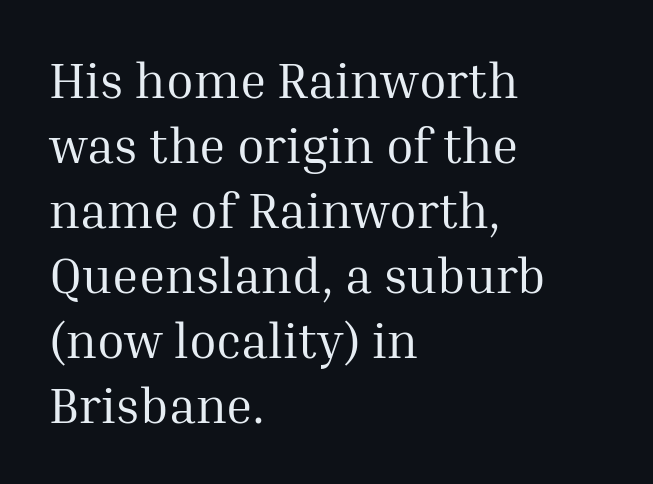
Q: Is the text bold? A: No.
Q: Is the text italic (slanted)? A: No, it is upright.
Q: Is the typeface a serif or a sans-serif typeface? A: Serif.
Q: Is the text underlined? A: No.
Q: How is the paragraph aligned? A: Left-aligned.
Q: Is the spacing between letters normal or unusually wide? A: Normal.
Q: Is the spacing between lines tight, normal or loose? A: Normal.
Q: Width (condensed, normal, or wide)? A: Normal.
Q: Stroke contrast? A: Medium.
Q: x-height? A: Medium.
Q: Monospaced? A: No.
